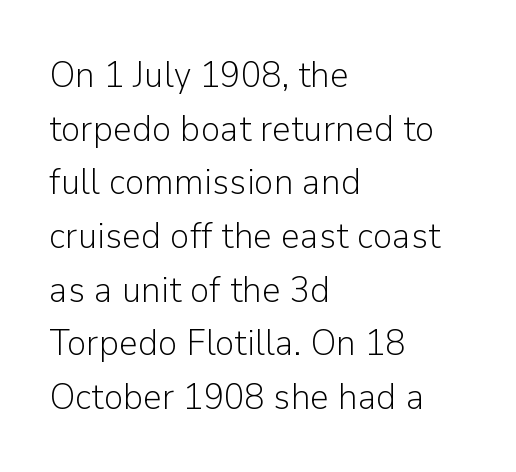
{"serif": "no", "italic": "no", "bold": "no", "weight": "light", "width": "normal", "stroke_contrast": "low", "x_height": "medium", "monospaced": "no", "underline": "no", "align": "left", "line_spacing": "normal", "line_spacing_ratio": 1.45, "letter_spacing": "normal", "letter_spacing_em": 0.0, "glyph_px": 37}
